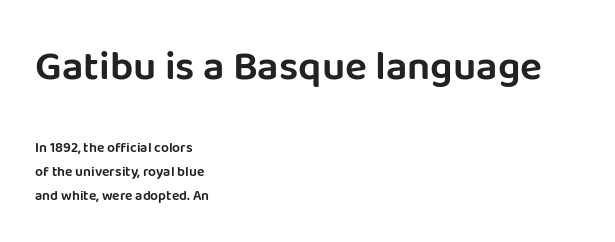
{"serif": "no", "italic": "no", "width": "normal", "stroke_contrast": "low", "x_height": "large", "monospaced": "no", "underline": "no", "align": "left", "line_spacing": "normal", "line_spacing_ratio": 1.7, "letter_spacing": "normal", "letter_spacing_em": 0.0, "larger_block": "first", "size_ratio": 2.93, "glyph_px": 41}
